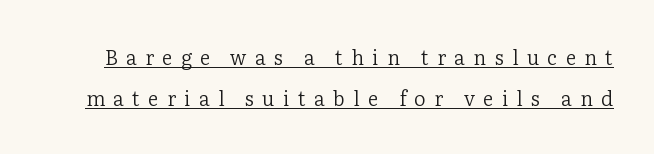
Q: Is the text bold? A: No.
Q: Is the text italic (slanted)? A: No, it is upright.
Q: Is the text underlined? A: Yes.
Q: Is the spacing between letters normal or unusually wide? A: Unusually wide.
Q: Is the spacing between lines tight, normal or loose? A: Loose.
